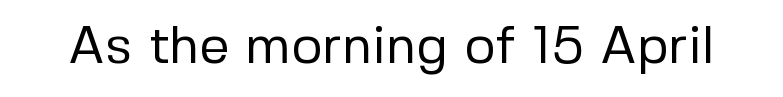
No feet cap the strokes, marking this as sans-serif type. How are the letters spaced? Ordinarily, with no added tracking. Heft: none added — not bold. These lines are rendered in a variable-pitch font.
